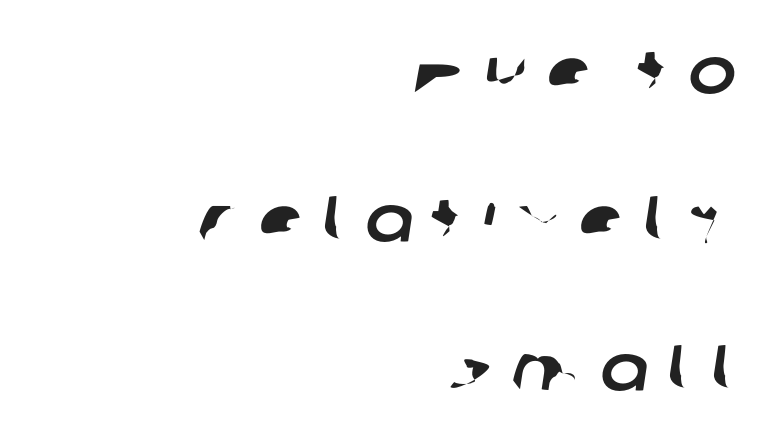
The image shows 64 px sans-serif type; set right-aligned, loose line spacing (2.32x), unusually wide letter spacing (+0.3 em), not underlined; low stroke contrast and a medium x-height.
